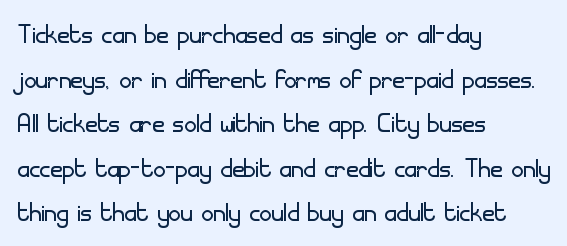
The image shows 33 px light sans-serif type, upright; set left-aligned, normal line spacing (1.35x), normal letter spacing, not underlined; low stroke contrast and a small x-height.
